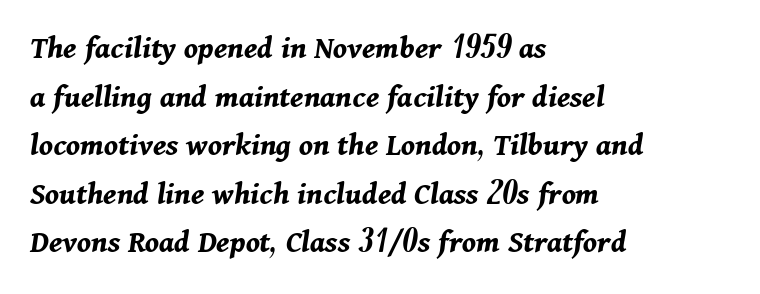
Q: Is the text bold? A: Yes.
Q: Is the text italic (slanted)? A: Yes, it leans right by about 11 degrees.
Q: Is the text underlined? A: No.
Q: How is the paragraph aligned? A: Left-aligned.
Q: Is the spacing between letters normal or unusually wide? A: Normal.
Q: Is the spacing between lines tight, normal or loose? A: Normal.
Q: Width (condensed, normal, or wide)? A: Normal.
Q: Stroke contrast? A: Medium.
Q: x-height? A: Medium.
Q: Monospaced? A: No.
